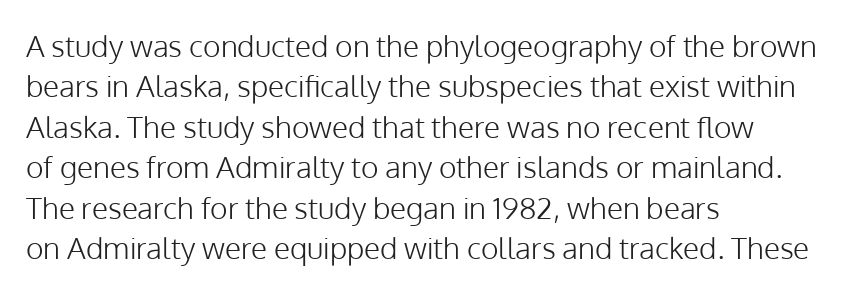
The image shows 30 px light sans-serif type, upright; set left-aligned, normal line spacing (1.35x), normal letter spacing, not underlined; low stroke contrast and a medium x-height.
